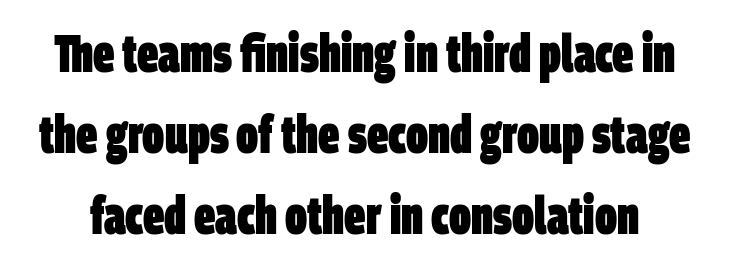
{"serif": "no", "bold": "yes", "weight": "heavy", "width": "condensed", "stroke_contrast": "low", "x_height": "large", "monospaced": "no", "underline": "no", "line_spacing": "normal", "line_spacing_ratio": 1.53, "letter_spacing": "normal", "letter_spacing_em": 0.0, "glyph_px": 53}
